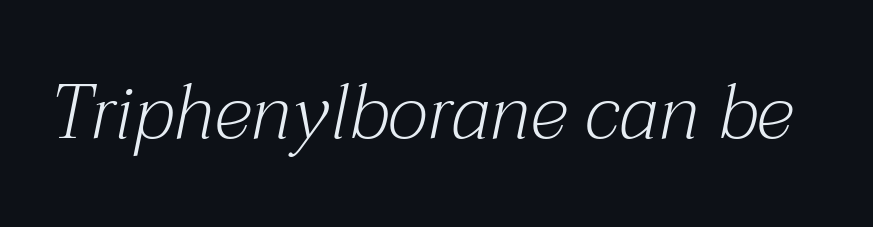
The image shows 76 px light serif type, italic (leaning right); set normal letter spacing, not underlined; medium stroke contrast and a medium x-height.
